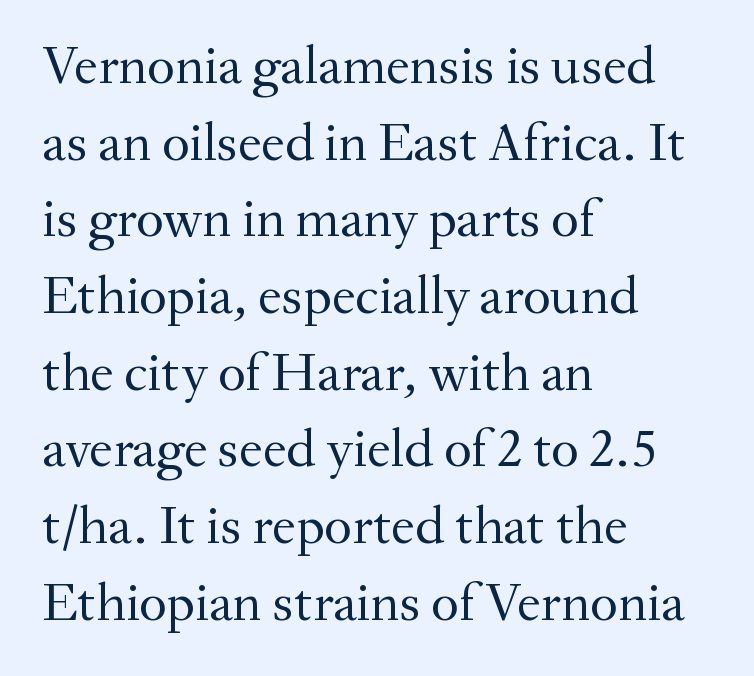
The rendering shows small feet on the letterforms — a serif design. A clean baseline with only descenders dipping below it. Teacher's note: observe the even left margin — that is flush-left alignment. Stroke thickness stays within the range of a standard reading face or lighter. Interline gaps are of average width in this sample.
